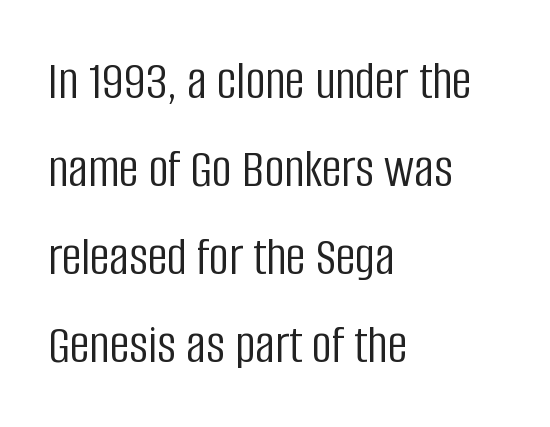
The image shows 55 px light, condensed sans-serif type, upright; set left-aligned, normal line spacing (1.6x), normal letter spacing, not underlined; low stroke contrast and a large x-height.
